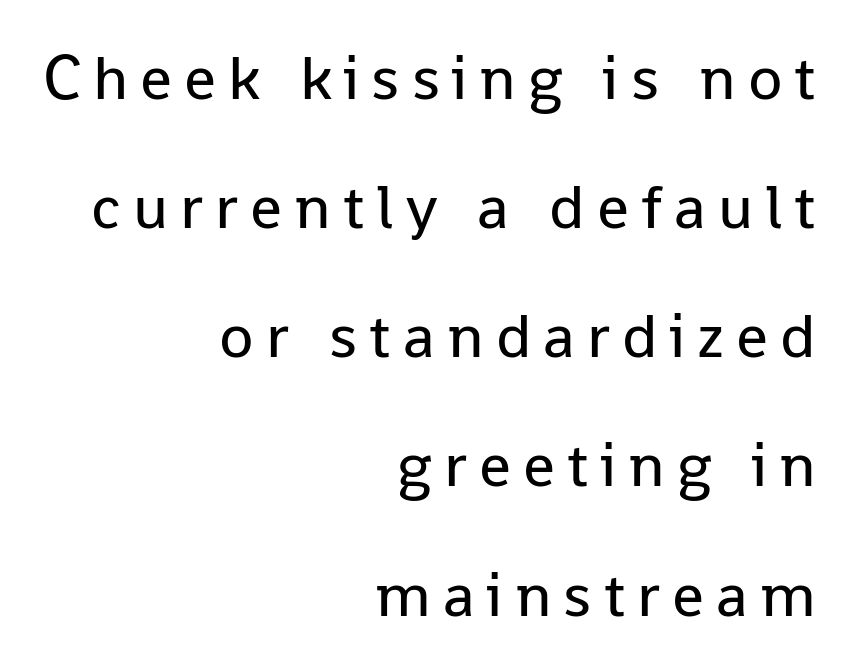
{"serif": "no", "italic": "no", "bold": "no", "weight": "regular", "width": "normal", "stroke_contrast": "low", "x_height": "medium", "monospaced": "no", "underline": "no", "align": "right", "line_spacing": "loose", "line_spacing_ratio": 2.05, "glyph_px": 63}
